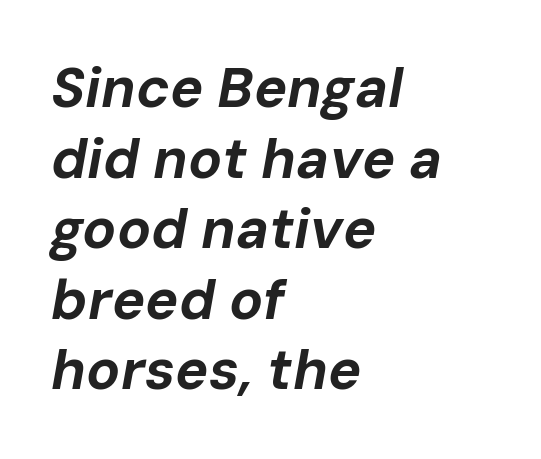
Q: Is the text bold? A: Yes.
Q: Is the text italic (slanted)? A: Yes, it leans right by about 10 degrees.
Q: Is the text underlined? A: No.
Q: How is the paragraph aligned? A: Left-aligned.
Q: Is the spacing between letters normal or unusually wide? A: Normal.
Q: Is the spacing between lines tight, normal or loose? A: Normal.
Q: Width (condensed, normal, or wide)? A: Normal.
Q: Stroke contrast? A: Low.
Q: x-height? A: Medium.
Q: Monospaced? A: No.
